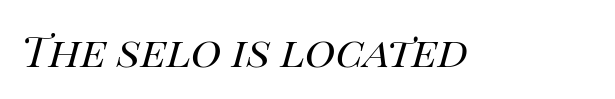
The image shows 42 px regular-weight type, italic (leaning right); set normal letter spacing, not underlined; high stroke contrast and a large x-height.
